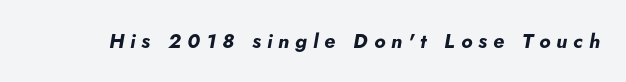
Q: Is the text bold? A: Yes.
Q: Is the text italic (slanted)? A: Yes, it leans right by about 5 degrees.
Q: Is the text underlined? A: No.
Q: Is the spacing between letters normal or unusually wide? A: Unusually wide.
